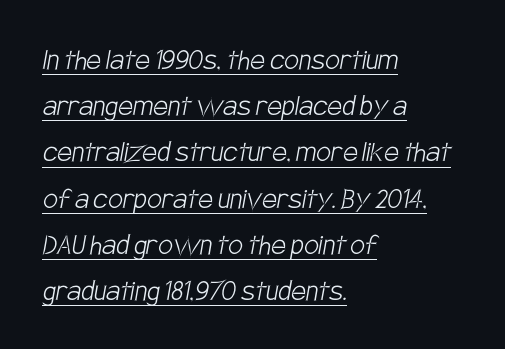
The type family on display is of the sans-serif kind. A typesetter would call this proportional, since set widths differ per character. Summary of vertical rhythm: regular, with standard interline spacing. Students, note that the glyphs here touch the page at normal intervals. Is this a heavy cut? Hardly; it is regular or lighter. Every word sits above its own underline.
